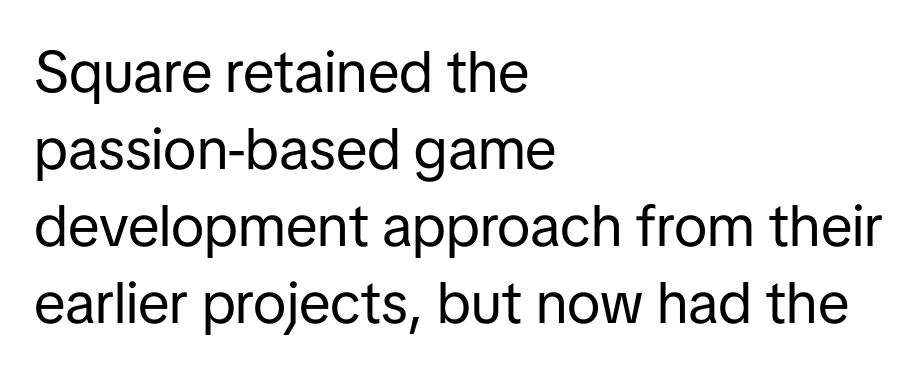
The image shows 58 px regular-weight sans-serif type, upright; set left-aligned, normal line spacing (1.33x), normal letter spacing, not underlined; low stroke contrast and a medium x-height.
